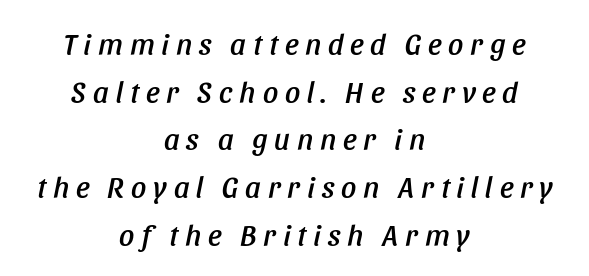
Q: Is the text italic (slanted)? A: Yes, it leans right by about 11 degrees.
Q: Is the text underlined? A: No.
Q: How is the paragraph aligned? A: Centered.
Q: Is the spacing between letters normal or unusually wide? A: Unusually wide.
Q: Is the spacing between lines tight, normal or loose? A: Normal.
Q: Width (condensed, normal, or wide)? A: Condensed.
Q: Stroke contrast? A: Low.
Q: x-height? A: Large.
Q: Monospaced? A: No.
